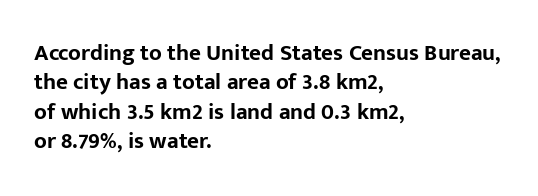
{"italic": "no", "bold": "yes", "underline": "no", "align": "left", "line_spacing": "normal", "line_spacing_ratio": 1.28, "letter_spacing": "normal", "letter_spacing_em": 0.0, "glyph_px": 23}
